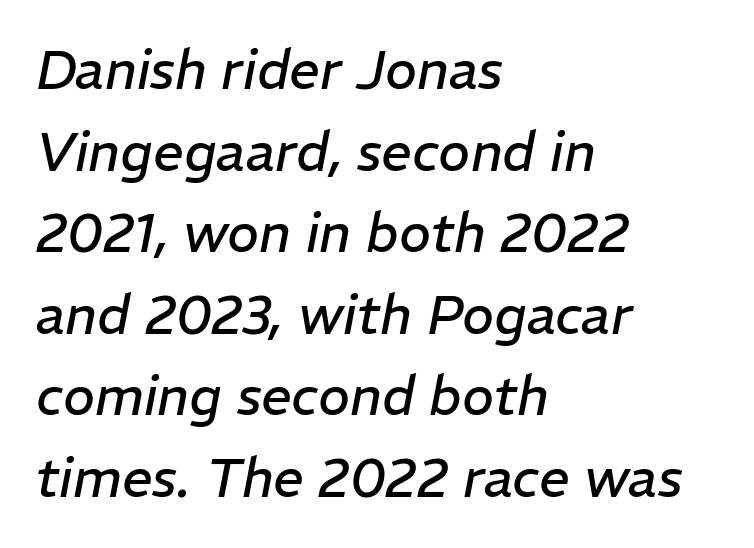
{"italic": "yes", "lean": "right", "slant_degrees": 11, "bold": "no", "weight": "regular", "width": "normal", "stroke_contrast": "low", "x_height": "medium", "monospaced": "no", "underline": "no", "align": "left", "line_spacing": "normal", "line_spacing_ratio": 1.51, "letter_spacing": "normal", "letter_spacing_em": 0.0, "glyph_px": 54}
